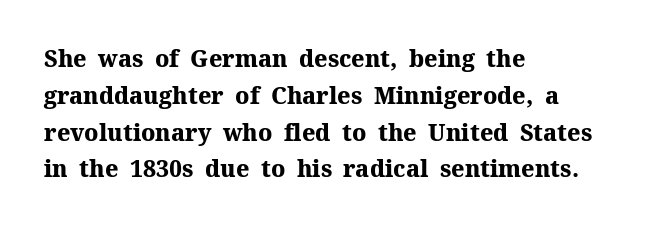
The image shows 23 px bold type, upright; set left-aligned, normal line spacing (1.6x), normal letter spacing, not underlined.
